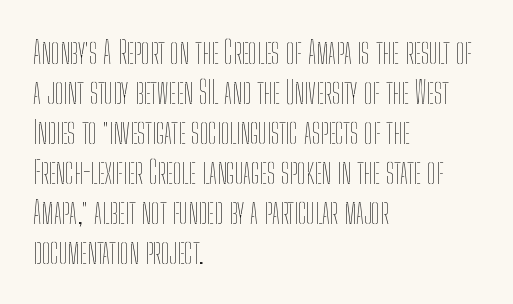
Q: Is the text bold? A: No.
Q: Is the text italic (slanted)? A: No, it is upright.
Q: Is the text underlined? A: No.
Q: How is the paragraph aligned? A: Left-aligned.
Q: Is the spacing between letters normal or unusually wide? A: Normal.
Q: Is the spacing between lines tight, normal or loose? A: Normal.
Q: Width (condensed, normal, or wide)? A: Condensed.
Q: Stroke contrast? A: Low.
Q: x-height? A: Medium.
Q: Monospaced? A: No.
